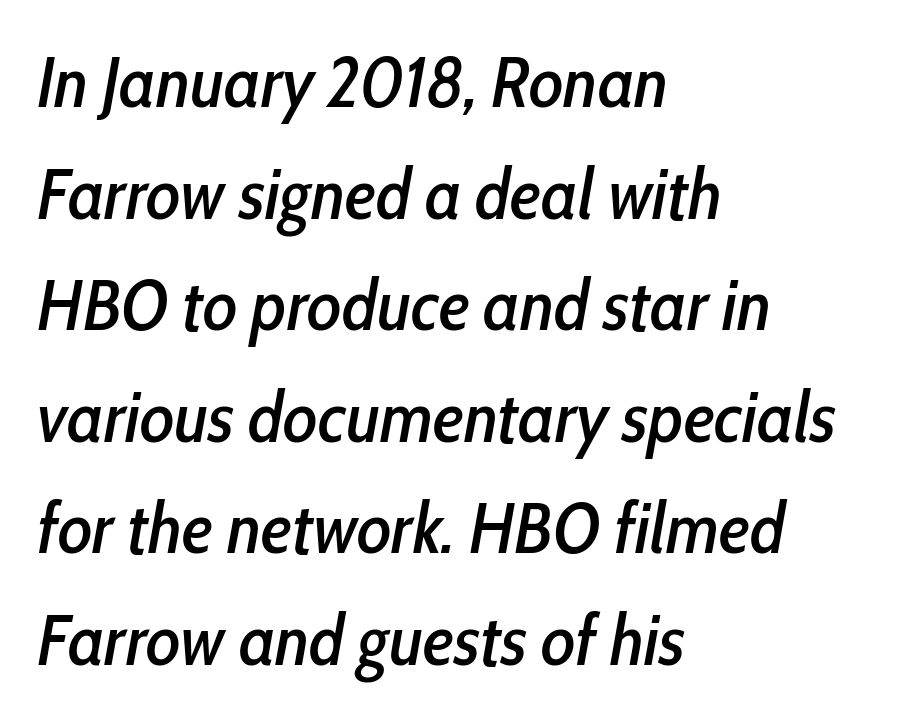
{"italic": "yes", "lean": "right", "slant_degrees": 10, "width": "condensed", "stroke_contrast": "low", "x_height": "medium", "monospaced": "no", "underline": "no", "align": "left", "line_spacing": "normal", "line_spacing_ratio": 1.55, "letter_spacing": "normal", "letter_spacing_em": 0.0, "glyph_px": 72}
